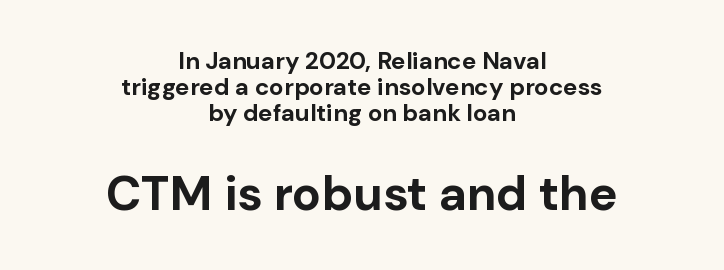
The image shows 48 px bold sans-serif type, upright; set centered, tight line spacing (1.09x), normal letter spacing, not underlined; the second (bottom) block is 2.0x larger; low stroke contrast and a medium x-height.
